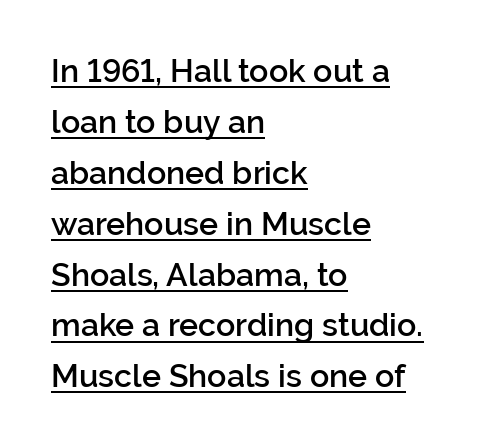
Ascenders rise straight up at ninety degrees. Caption: semibold face, moderately heavy strokes. The passage shown is typed in a proportional face where columns would drift. A typographer would call this underscored text. You can tell from the bare stems that sans-serif type was used.
